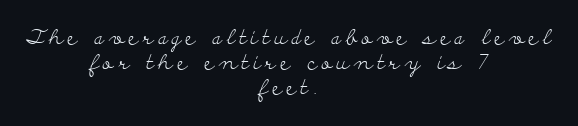
Is the letter spacing exaggerated? Yes — the characters are pushed far apart. Beneath every word, the page is bare. No extra ink here — the face is not bold.
